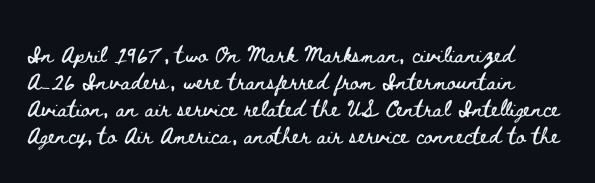
Lines of text with bare space underneath. Look at the tracking — it's just the regular setting, nothing added. Each new line begins a customary step beneath the previous one.
